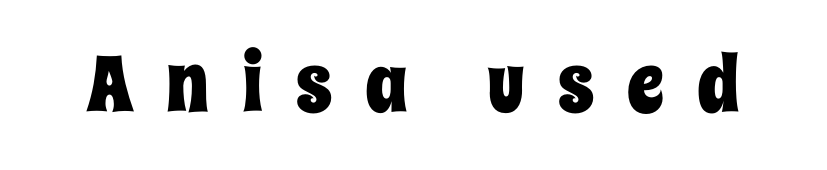
Q: Is the text italic (slanted)? A: No, it is upright.
Q: Is the text underlined? A: No.
Q: Is the spacing between letters normal or unusually wide? A: Unusually wide.
Q: Width (condensed, normal, or wide)? A: Condensed.
Q: Stroke contrast? A: Low.
Q: x-height? A: Large.
Q: Monospaced? A: No.
